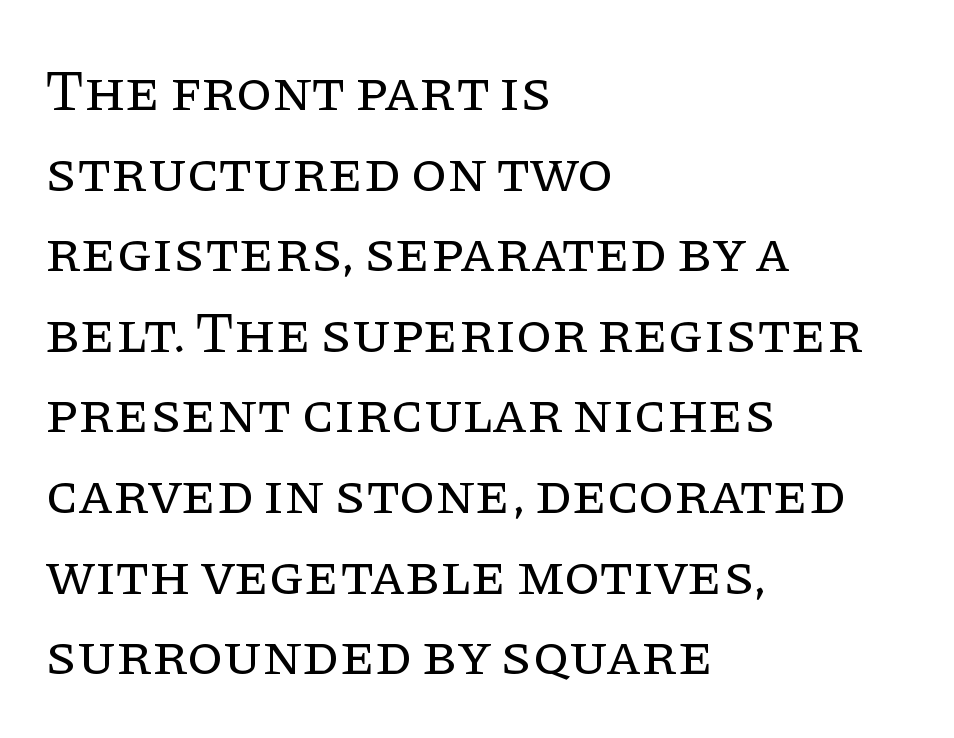
{"serif": "yes", "italic": "no", "bold": "no", "weight": "regular", "width": "normal", "stroke_contrast": "low", "x_height": "large", "monospaced": "no", "underline": "no", "align": "left", "line_spacing": "normal", "line_spacing_ratio": 1.39, "letter_spacing": "normal", "letter_spacing_em": 0.0, "glyph_px": 58}
